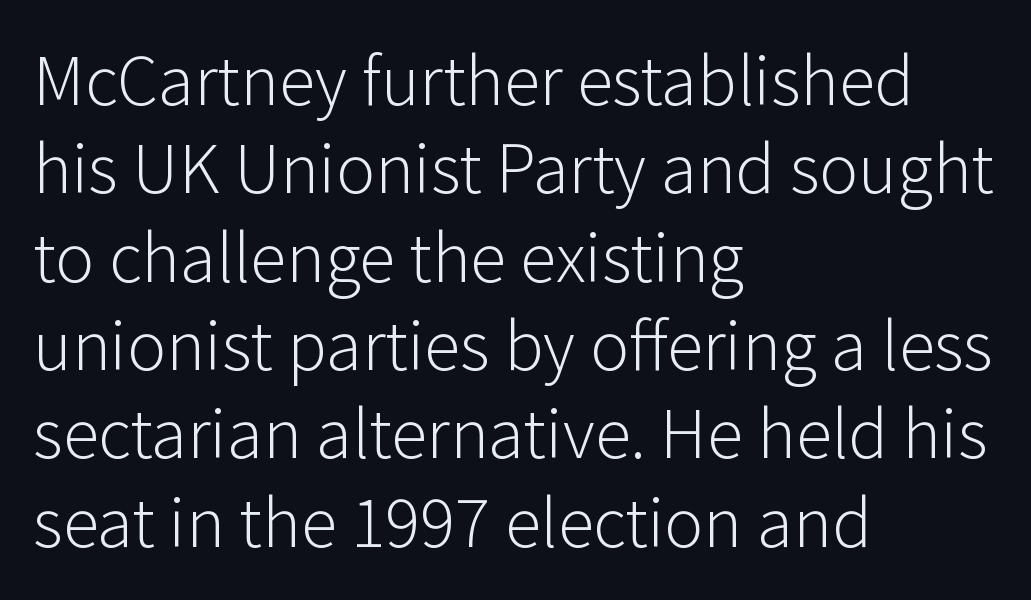
The image shows 73 px light sans-serif type, upright; set left-aligned, line spacing 1.21x, normal letter spacing, not underlined; low stroke contrast and a medium x-height.
